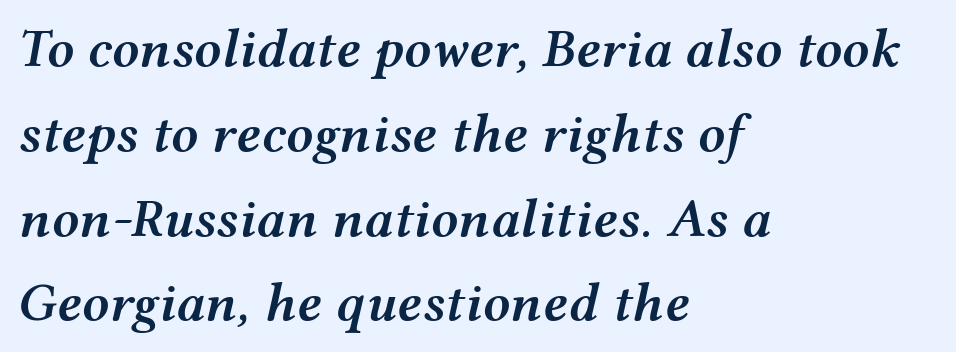
The image shows 54 px semibold, wide type, italic (leaning right); set left-aligned, normal line spacing (1.57x), normal letter spacing, not underlined; medium stroke contrast and a medium x-height.
